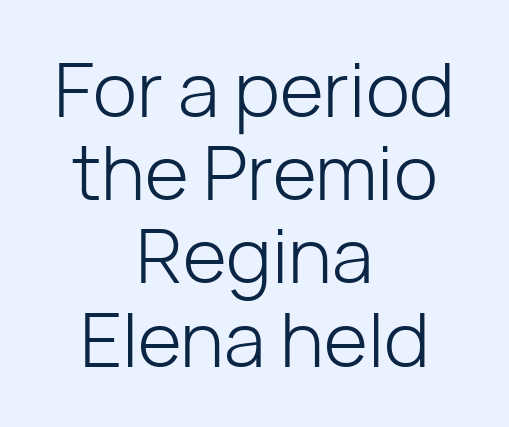
Lines of text with bare space underneath. Leading is clearly below the norm, producing a dense column. In CSS terms this would be text-align: center. The specimen reads as upright at a glance. The characters display no serif detailing; their extremities are plain. The weight tops out at a normal text grade.
